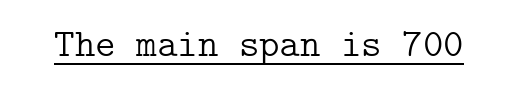
{"serif": "yes", "italic": "no", "bold": "no", "weight": "light", "width": "normal", "stroke_contrast": "low", "x_height": "medium", "underline": "yes", "letter_spacing": "normal", "letter_spacing_em": 0.0, "glyph_px": 39}
